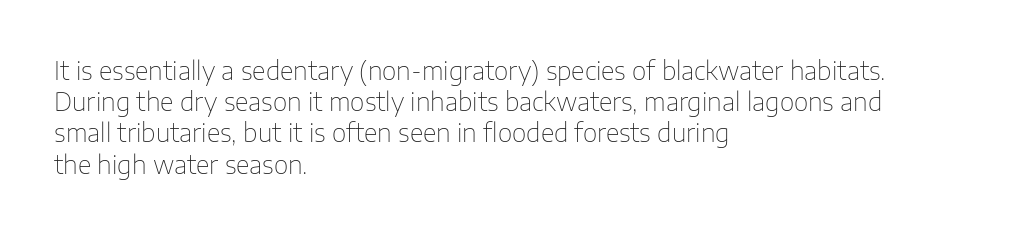
The image shows 25 px text type, upright; set left-aligned, normal line spacing (1.25x), normal letter spacing, not underlined.
